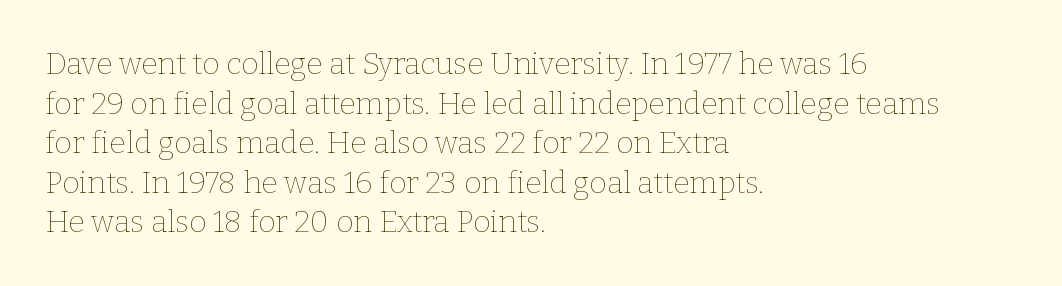
The image shows 30 px thin type, upright; set left-aligned, normal line spacing (1.32x), normal letter spacing, not underlined; low stroke contrast and a medium x-height.
